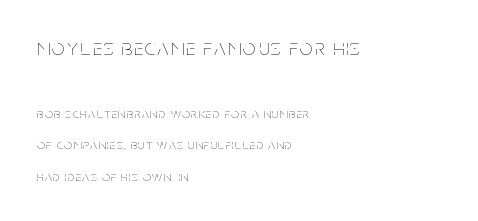
The image shows 23 px text type, upright; set left-aligned, loose line spacing (2.24x), not underlined; the first (top) block is 1.64x larger.
